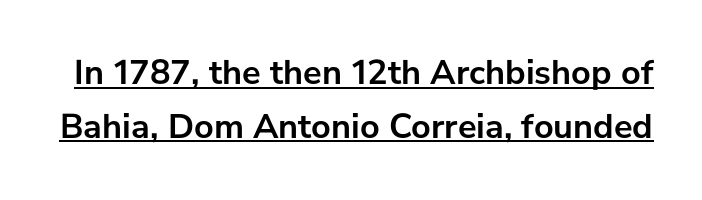
These lines are rendered in a variable-pitch font. These words are printed bold, with thick strokes throughout. Is there any slant? The stems are plumb. Evenly set lines give the paragraph a standard silhouette. You can tell from the bare stems that sans-serif type was used. This sample uses plain, unmodified letter spacing.
